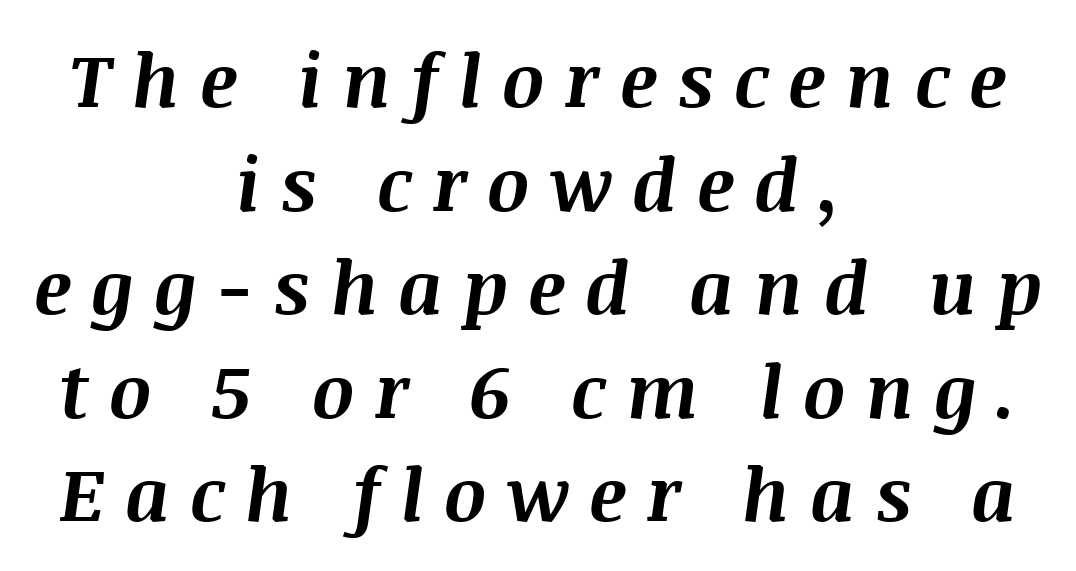
Q: Is the text bold? A: Yes.
Q: Is the text italic (slanted)? A: Yes, it leans right by about 8 degrees.
Q: Is the text underlined? A: No.
Q: How is the paragraph aligned? A: Centered.
Q: Is the spacing between letters normal or unusually wide? A: Unusually wide.
Q: Is the spacing between lines tight, normal or loose? A: Normal.
Q: Width (condensed, normal, or wide)? A: Normal.
Q: Stroke contrast? A: Medium.
Q: x-height? A: Large.
Q: Monospaced? A: No.
